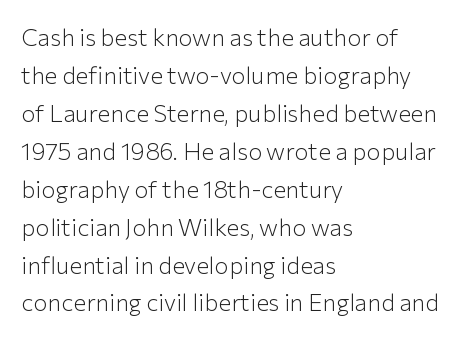
Caption: standard tracking, unaltered. How would I describe the line gaps? Plain and ordinary. Notice how the stems are strictly vertical — no italics here. The typeface has the unassuming heft of standard copy or less. The lines are quadded left.
